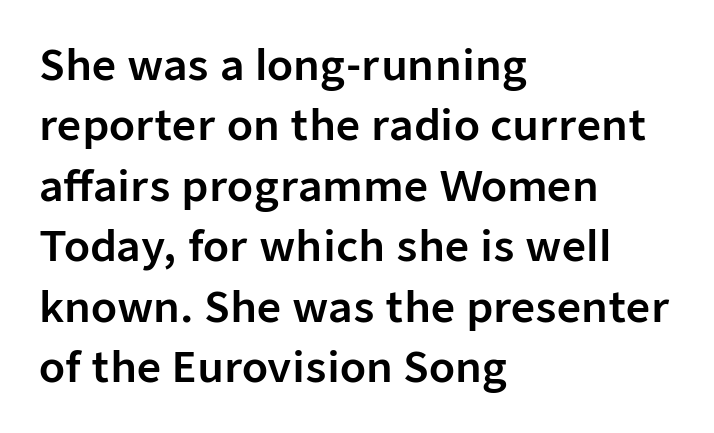
Q: Is the text italic (slanted)? A: No, it is upright.
Q: Is the typeface a serif or a sans-serif typeface? A: Sans-serif.
Q: Is the text underlined? A: No.
Q: How is the paragraph aligned? A: Left-aligned.
Q: Is the spacing between letters normal or unusually wide? A: Normal.
Q: Is the spacing between lines tight, normal or loose? A: Normal.
Q: Width (condensed, normal, or wide)? A: Normal.
Q: Stroke contrast? A: Low.
Q: x-height? A: Medium.
Q: Monospaced? A: No.
